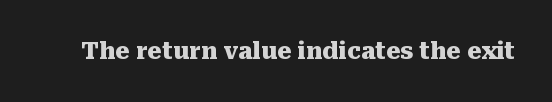
The image shows 23 px bold type, upright; set normal letter spacing, not underlined.
